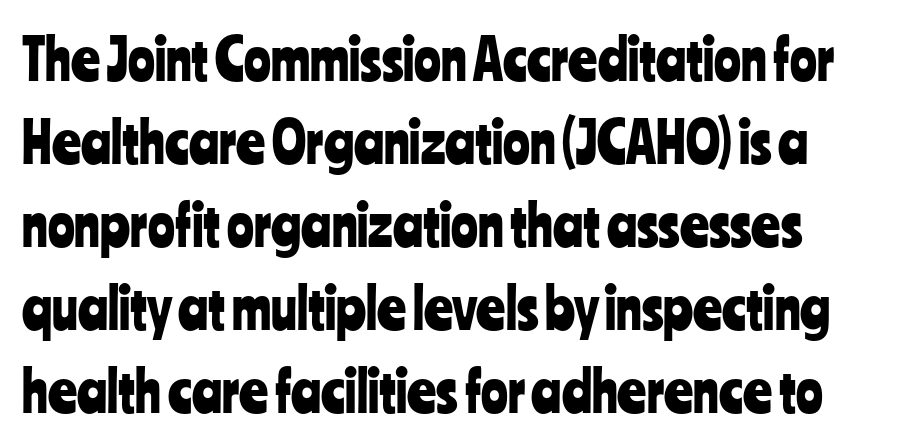
{"serif": "no", "italic": "no", "width": "condensed", "stroke_contrast": "low", "x_height": "medium", "monospaced": "no", "underline": "no", "line_spacing": "normal", "line_spacing_ratio": 1.48, "letter_spacing": "normal", "letter_spacing_em": 0.0, "glyph_px": 56}
